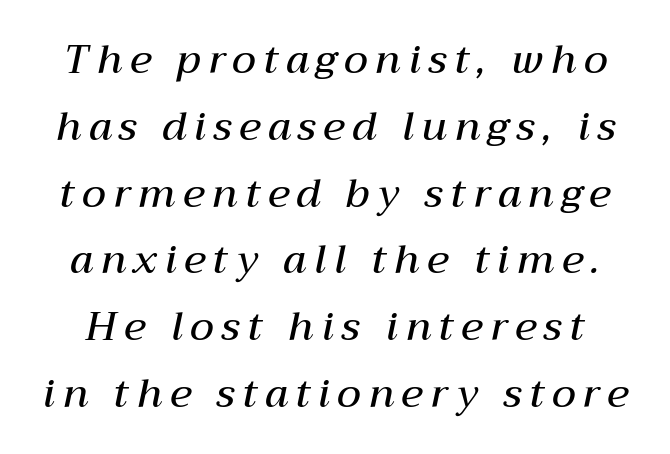
Typesetter's note: demi weight, one step under bold. Quick note: underline off. Would a proofreader flag this as italicized? Yes. Do the characters align in a grid? No, the font is proportional.
